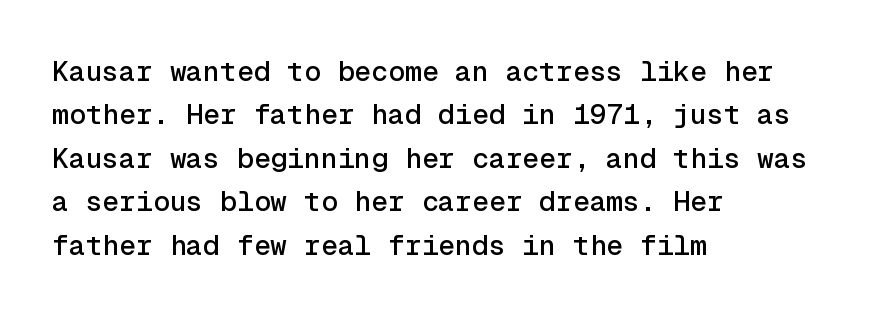
It's the straight-up-and-down kind of type. No word sits above an underline. Nobody touched the tracking dial on this one. Leftover space on each line is placed entirely after the last word. Note the uniform advance width — an 'i' takes as much space as an 'm'.
